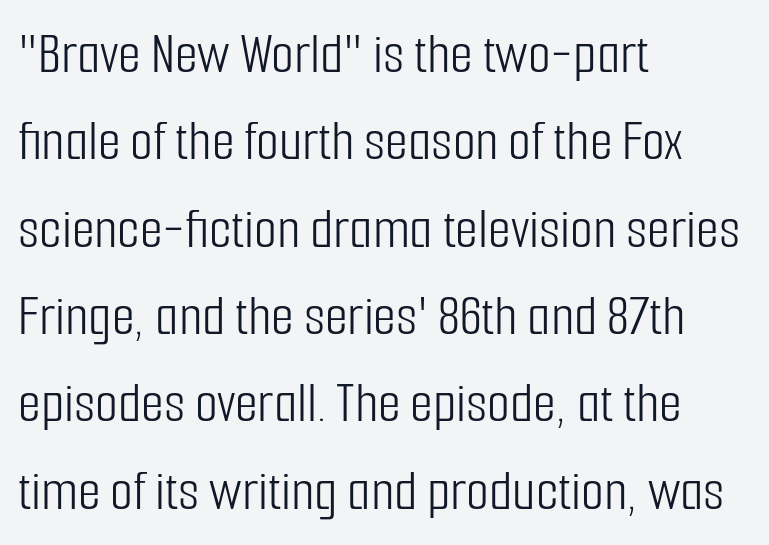
How are the letters spaced? Ordinarily, with no added tracking. Vertical spacing — default. A typesetter would call this proportional, since set widths differ per character. Leftover space on each line is placed entirely after the last word. The type sits square on the baseline with zero lean. The passage shown is not underscored anywhere.
